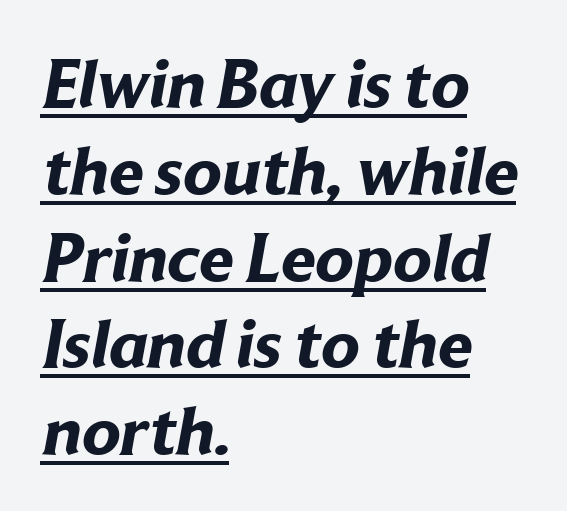
The image shows 70 px bold sans-serif type; set left-aligned, line spacing 1.24x, normal letter spacing, underlined; low stroke contrast and a medium x-height.
